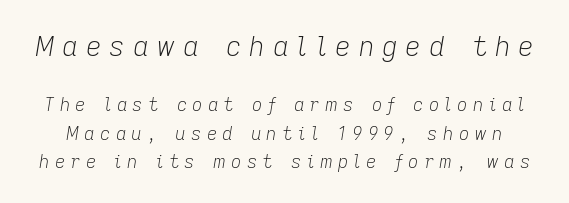
There is plenty of visible air inserted between adjacent glyphs. The specimen reads as italic at a glance. The gap between lines stays unmarked. Notice how descenders clear the ascenders below comfortably — that's standard leading. Large over small — that's the arrangement of the two blocks here.
